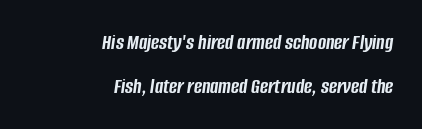
The image shows 22 px bold type, italic (leaning right); set right-aligned, loose line spacing (1.98x), normal letter spacing, not underlined.
